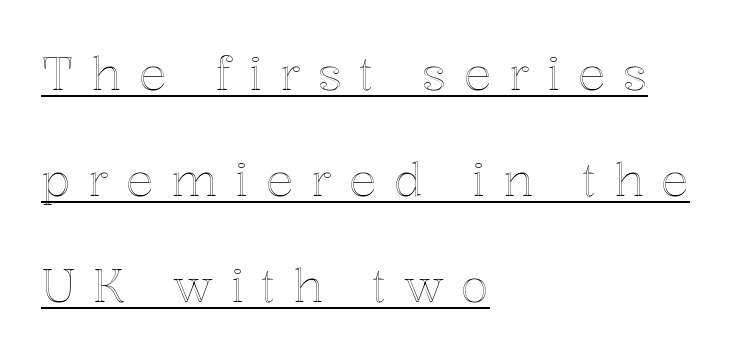
Q: Is the text italic (slanted)? A: No, it is upright.
Q: Is the text underlined? A: Yes.
Q: How is the paragraph aligned? A: Left-aligned.
Q: Is the spacing between letters normal or unusually wide? A: Unusually wide.
Q: Is the spacing between lines tight, normal or loose? A: Loose.
Q: Width (condensed, normal, or wide)? A: Normal.
Q: x-height? A: Medium.
Q: Monospaced? A: No.
